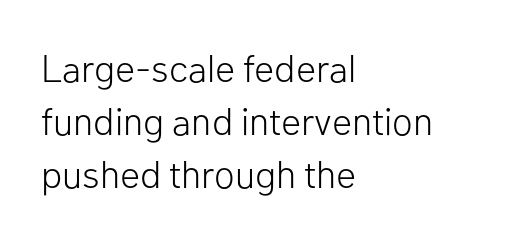
The image shows 38 px light sans-serif type, upright; set left-aligned, normal line spacing (1.39x), normal letter spacing, not underlined; low stroke contrast and a medium x-height.
